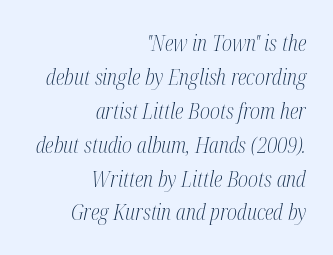
{"italic": "yes", "lean": "right", "slant_degrees": 12, "bold": "no", "underline": "no", "align": "right", "line_spacing": "normal", "line_spacing_ratio": 1.54, "letter_spacing": "normal", "letter_spacing_em": 0.0, "glyph_px": 22}
